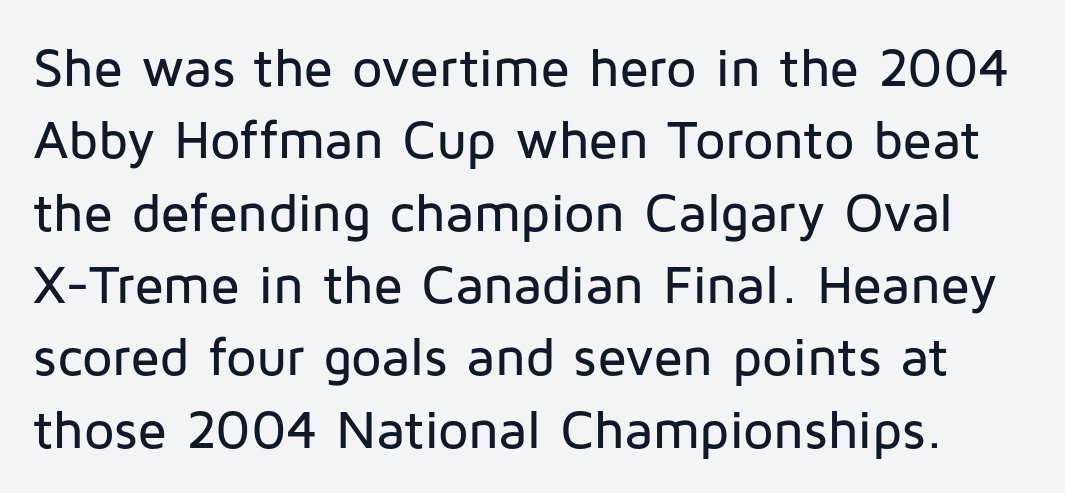
{"serif": "no", "italic": "no", "width": "normal", "stroke_contrast": "low", "x_height": "medium", "monospaced": "no", "underline": "no", "line_spacing": "normal", "line_spacing_ratio": 1.34, "letter_spacing": "normal", "letter_spacing_em": 0.0, "glyph_px": 54}
